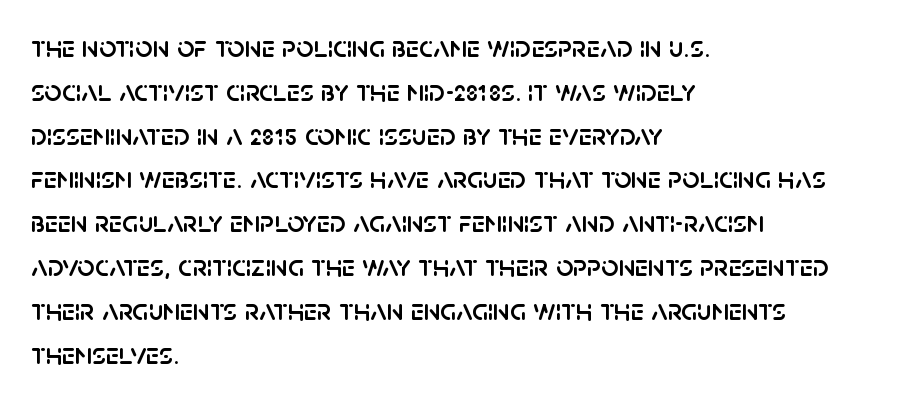
Q: Is the text italic (slanted)? A: No, it is upright.
Q: Is the typeface a serif or a sans-serif typeface? A: Sans-serif.
Q: Is the text underlined? A: No.
Q: How is the paragraph aligned? A: Left-aligned.
Q: Is the spacing between letters normal or unusually wide? A: Normal.
Q: Is the spacing between lines tight, normal or loose? A: Normal.
Q: Width (condensed, normal, or wide)? A: Normal.
Q: Stroke contrast? A: Low.
Q: x-height? A: Large.
Q: Monospaced? A: No.
